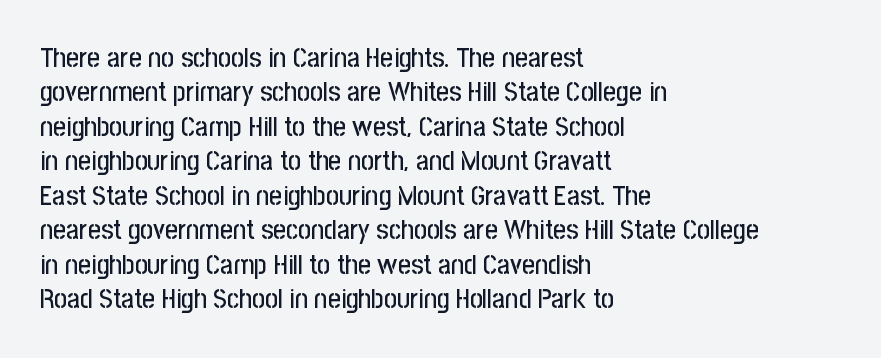
In terms of letterform style, serifs are entirely absent. These lines keep a tight, regular rhythm from letter to letter. Do the characters align in a grid? No, the font is proportional. Plain, unruled lines of type.
